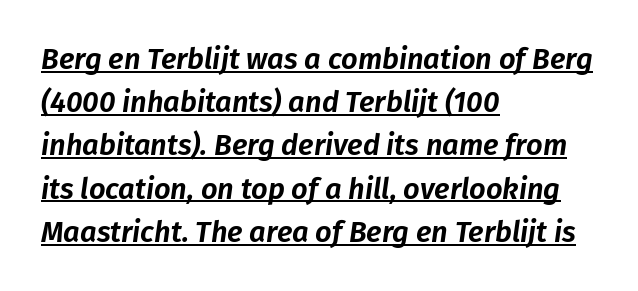
Notice how the passage keeps a crisp vertical edge on the left only. Underline: present. An italicized treatment has been applied to the whole sample. Line spacing here is normal. Proportional: the letters do not fall into vertical columns.
